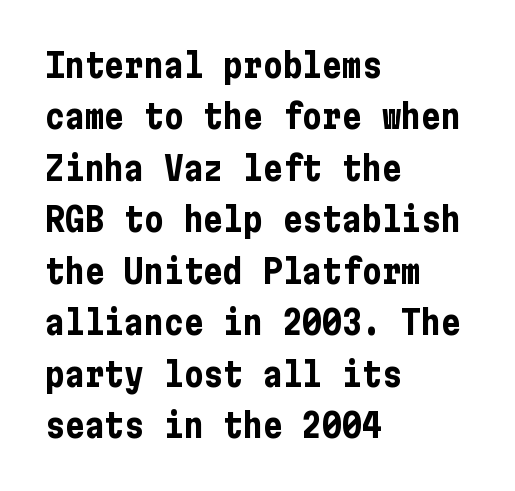
Q: Is the text bold? A: Yes.
Q: Is the text italic (slanted)? A: No, it is upright.
Q: Is the typeface a serif or a sans-serif typeface? A: Sans-serif.
Q: Is the text underlined? A: No.
Q: How is the paragraph aligned? A: Left-aligned.
Q: Is the spacing between letters normal or unusually wide? A: Normal.
Q: Is the spacing between lines tight, normal or loose? A: Normal.
Q: Width (condensed, normal, or wide)? A: Condensed.
Q: Stroke contrast? A: Low.
Q: x-height? A: Medium.
